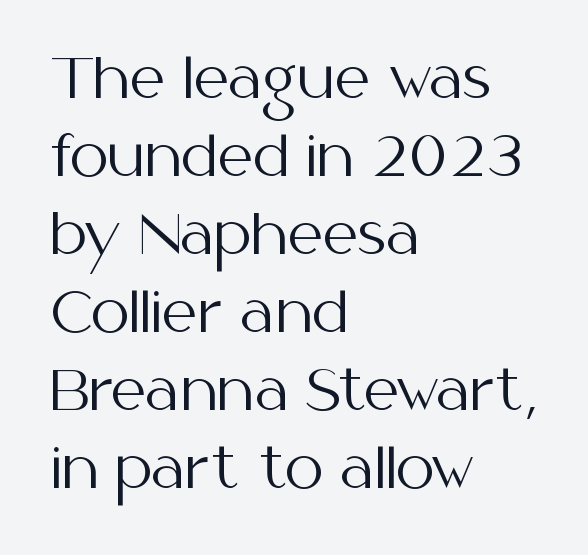
The letters stand straight up with perfectly vertical stems. Proportional: the letters do not fall into vertical columns. Vertical spacing — default. Does extra space separate the letters? No, they use regular spacing.
